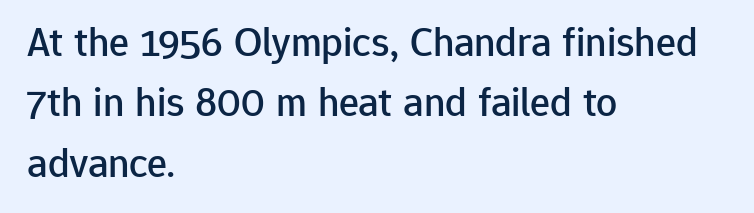
These lines were composed using upright roman letters. Observe the ordinary spacing: letters are neighbours, not strangers. One-word summary of the alignment: left. Compared with typical paragraphs, the rows here are spaced about the same.
